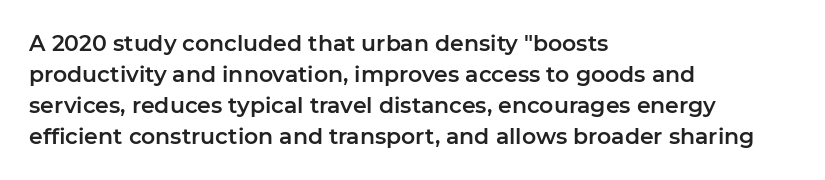
Q: Is the text italic (slanted)? A: No, it is upright.
Q: Is the text underlined? A: No.
Q: How is the paragraph aligned? A: Left-aligned.
Q: Is the spacing between letters normal or unusually wide? A: Normal.
Q: Is the spacing between lines tight, normal or loose? A: Normal.
